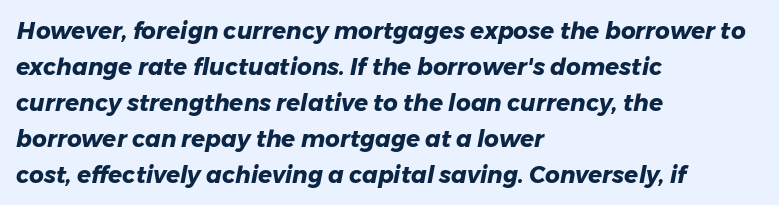
{"italic": "yes", "lean": "right", "slant_degrees": 11, "bold": "yes", "underline": "no", "align": "left", "line_spacing": "normal", "line_spacing_ratio": 1.56, "letter_spacing": "normal", "letter_spacing_em": 0.0, "glyph_px": 23}
